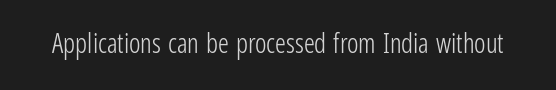
The image shows 27 px text type, upright; set normal letter spacing, not underlined.
